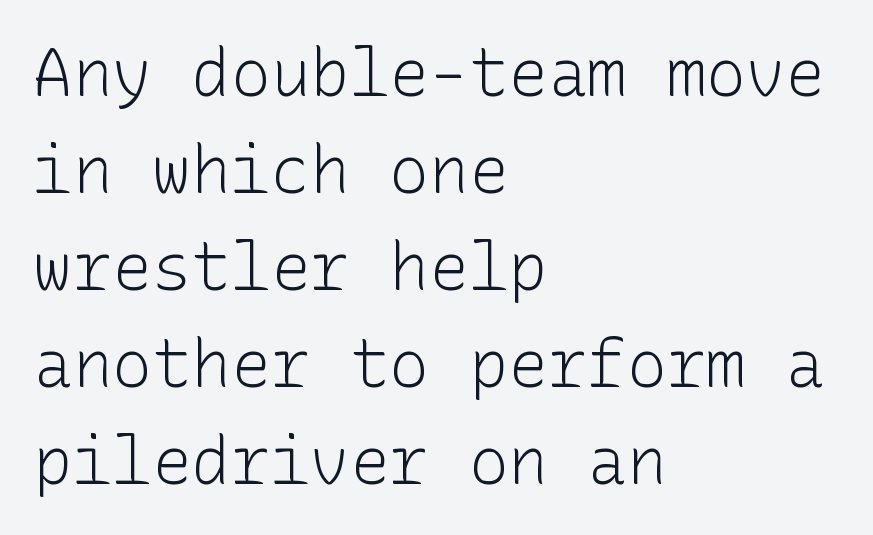
{"serif": "no", "italic": "no", "bold": "no", "weight": "light", "width": "normal", "stroke_contrast": "low", "x_height": "medium", "underline": "no", "align": "left", "line_spacing": "normal", "line_spacing_ratio": 1.47, "letter_spacing": "normal", "letter_spacing_em": 0.0, "glyph_px": 66}
